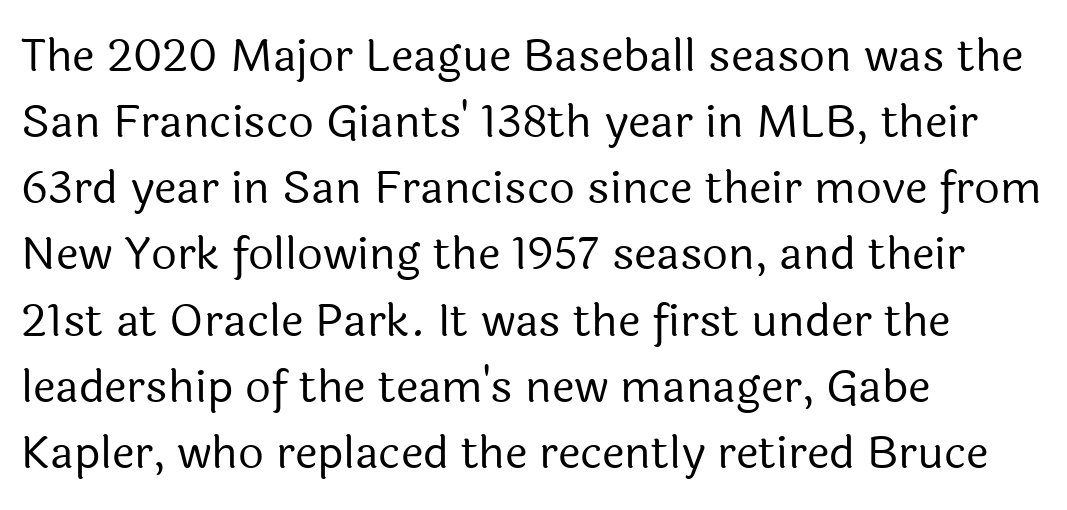
The image shows 45 px regular-weight sans-serif type, upright; set left-aligned, normal line spacing (1.47x), normal letter spacing, not underlined; a medium x-height.
